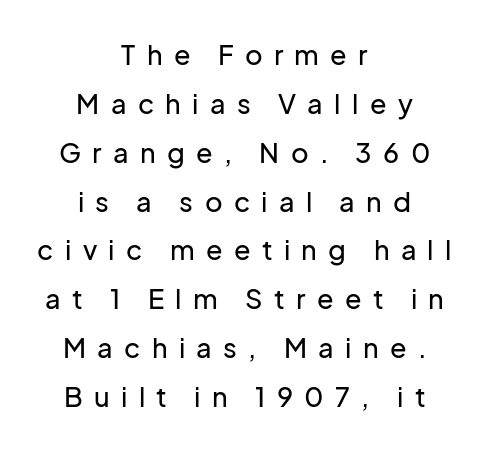
Characters follow at a spacing far wider than the type designer built in. The words here are not underlined. Alignment: centered. You can tell it's not italic because the verticals are truly vertical.
